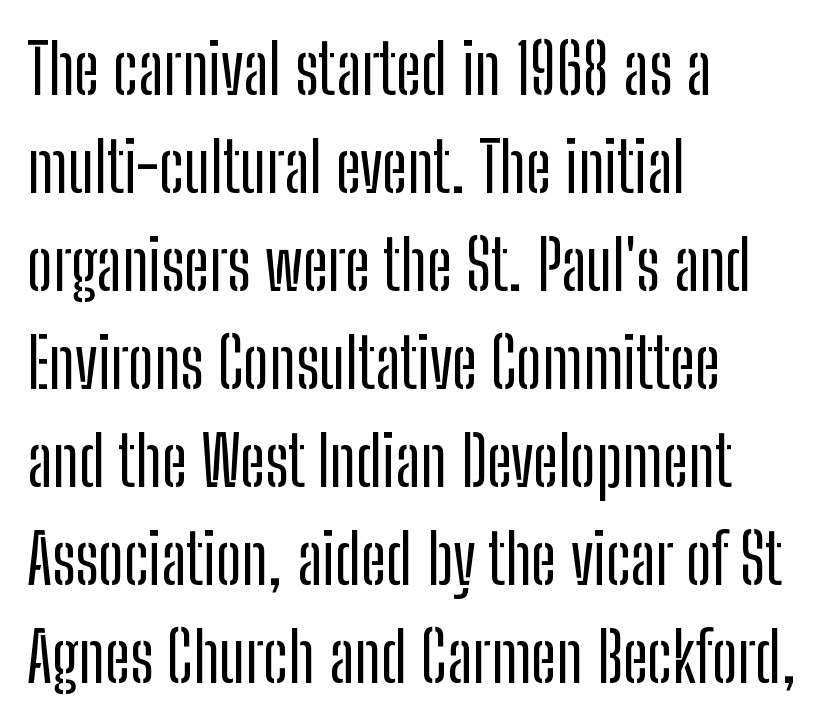
The image shows 69 px condensed sans-serif type, upright; set left-aligned, normal line spacing (1.42x), normal letter spacing, not underlined; low stroke contrast and a medium x-height.
